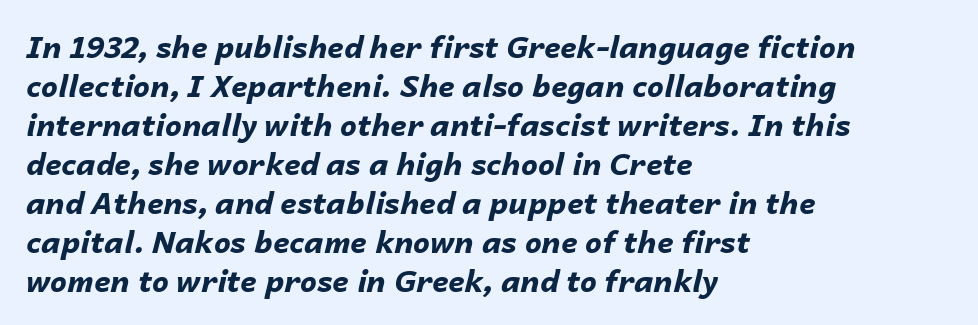
This sample uses plain, unmodified letter spacing. This sample keeps an unexceptional amount of space between lines. The lettering tilts uniformly, giving the passage an italic look. As a designer I'd log this as weight 700, bold. The passage shown is typed in a proportional face where columns would drift. A classic flush-left, rag-right setting is used for this passage.
